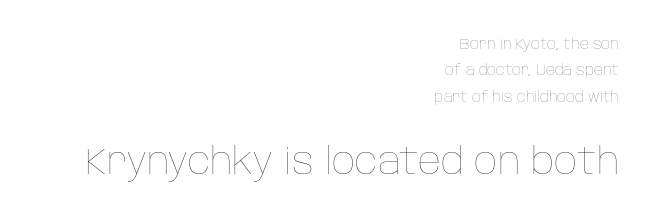
The image shows 36 px thin type, upright; set right-aligned, line spacing 1.89x, normal letter spacing, not underlined; the second (bottom) block is 2.57x larger; low stroke contrast and a large x-height.
